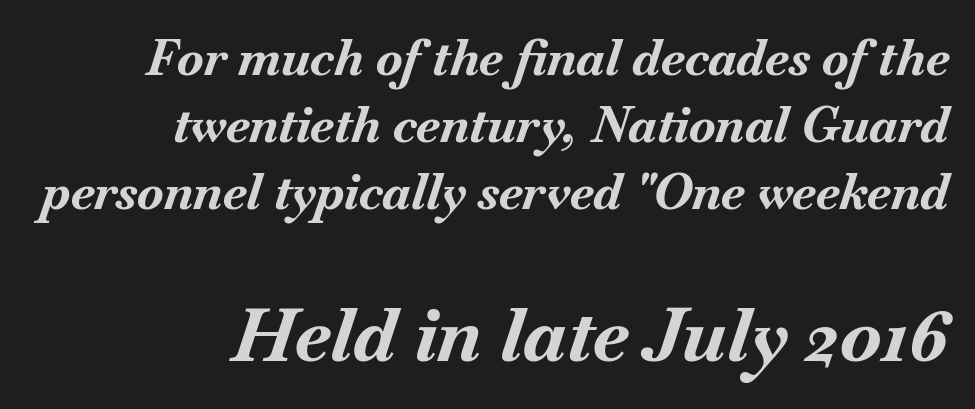
{"italic": "yes", "lean": "right", "slant_degrees": 18, "bold": "yes", "weight": "bold", "width": "normal", "stroke_contrast": "medium", "x_height": "small", "monospaced": "no", "underline": "no", "align": "right", "line_spacing": "normal", "line_spacing_ratio": 1.37, "letter_spacing": "normal", "letter_spacing_em": 0.0, "larger_block": "second", "size_ratio": 1.51, "glyph_px": 74}
